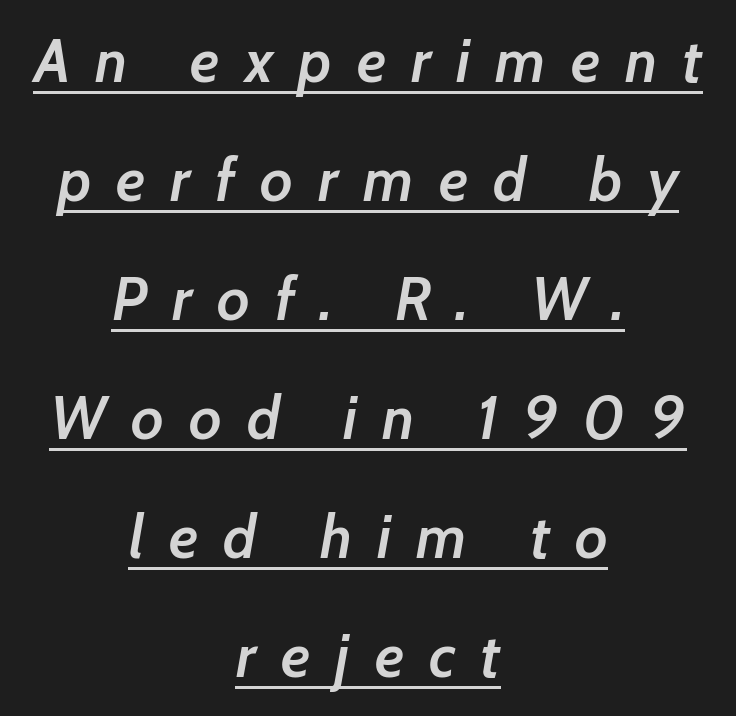
The image shows 61 px semibold type, italic (leaning right); set centered, loose line spacing (1.95x), unusually wide letter spacing (+0.41 em), underlined; low stroke contrast and a medium x-height.
